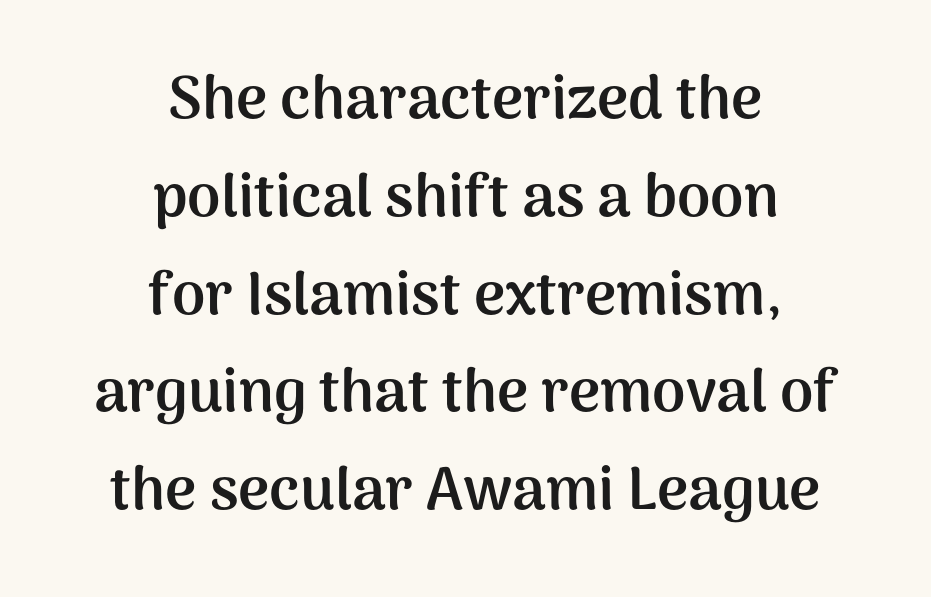
This sample is center-justified, so both line endings float freely. You could not count columns in this text — the font is proportionally spaced. Students, this is bold: see how much ink each stroke carries. The passage shown is typeset with a sans-serif family.
